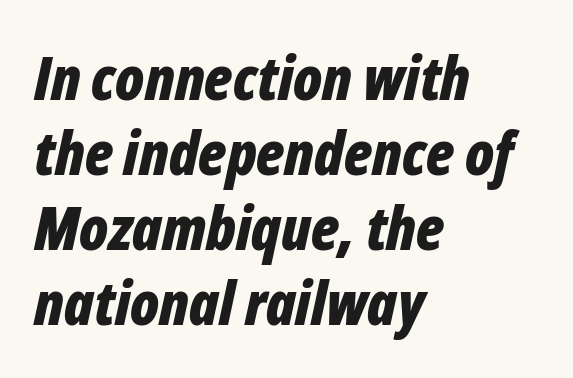
Q: Is the text bold? A: Yes.
Q: Is the text italic (slanted)? A: Yes, it leans right by about 12 degrees.
Q: Is the text underlined? A: No.
Q: How is the paragraph aligned? A: Left-aligned.
Q: Is the spacing between letters normal or unusually wide? A: Normal.
Q: Width (condensed, normal, or wide)? A: Condensed.
Q: Stroke contrast? A: Low.
Q: x-height? A: Medium.
Q: Monospaced? A: No.
